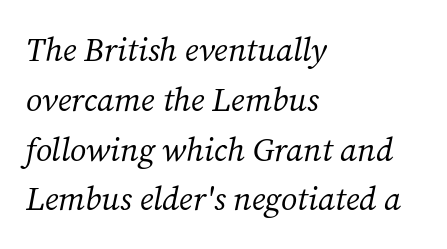
Each row of text sits above clean, open space. Horizontal bands of white between lines are of average thickness. Is the type slanted? Yes — the strokes lean at a clear angle. The face used here is rendered with its standard letterfit.
